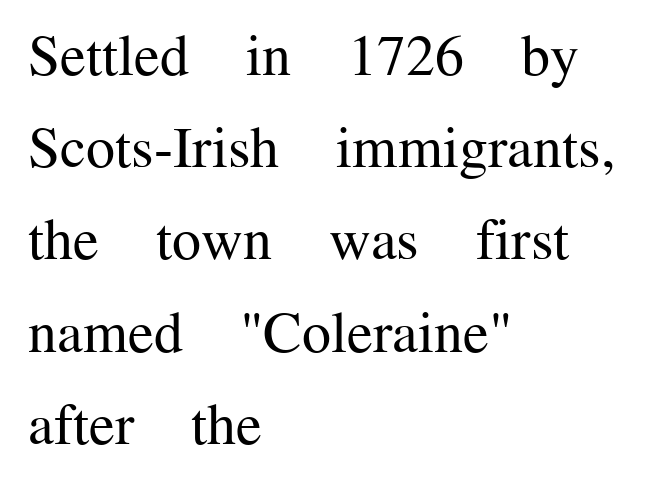
The type is set solid horizontally, with unmodified tracking. Classification — serif. Each new line begins a customary step beneath the previous one. Line starts are locked; line ends wander. The letters look calm and open, with moderate or lighter stems. Spacing verdict: proportional, widths tailored to each character.
